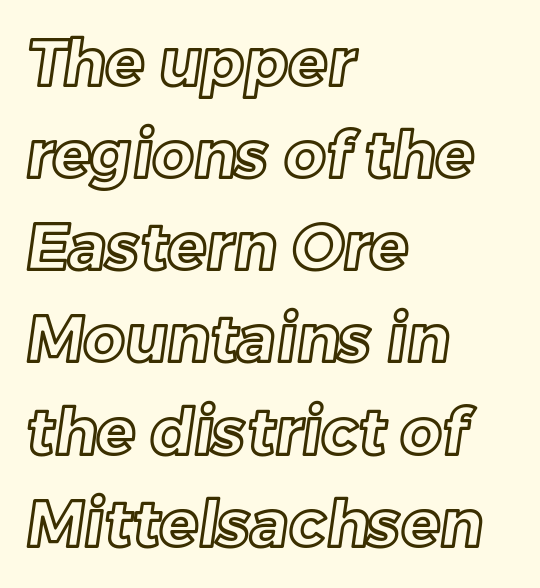
Look at the tracking — it's just the regular setting, nothing added. Students, observe: this is what conventionally led text looks like. This sample has the flowing, uneven cadence of proportional lettering. Visually the block forms a straight wall on the left and a jagged coastline on the right. Check under the words: just untouched page.
